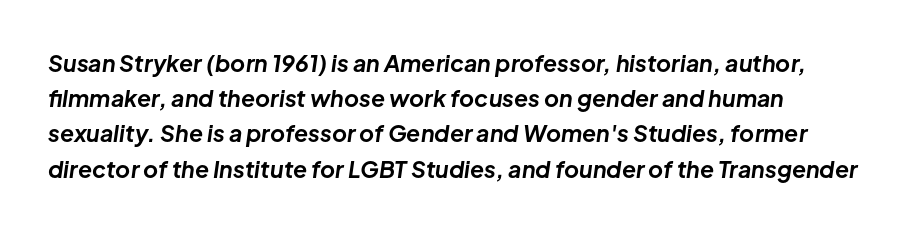
The image shows 23 px bold type, italic (leaning right); set left-aligned, normal line spacing (1.53x), normal letter spacing, not underlined.
